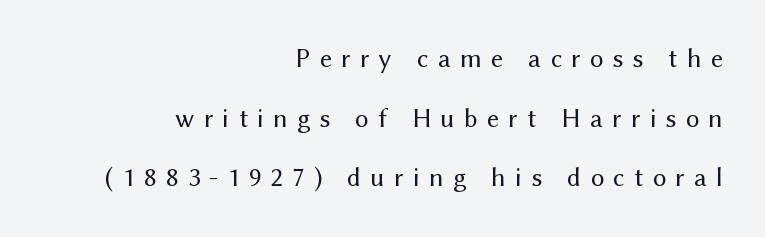
Q: Is the text bold? A: No.
Q: Is the text italic (slanted)? A: No, it is upright.
Q: Is the text underlined? A: No.
Q: How is the paragraph aligned? A: Right-aligned.
Q: Is the spacing between letters normal or unusually wide? A: Unusually wide.
Q: Is the spacing between lines tight, normal or loose? A: Loose.
